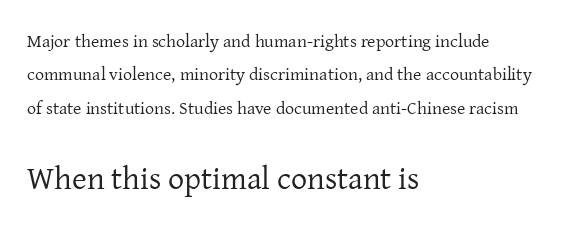
The image shows 32 px regular-weight serif type, upright; set left-aligned, line spacing 1.86x, normal letter spacing, not underlined; the second (bottom) block is 1.78x larger; low stroke contrast and a medium x-height.
